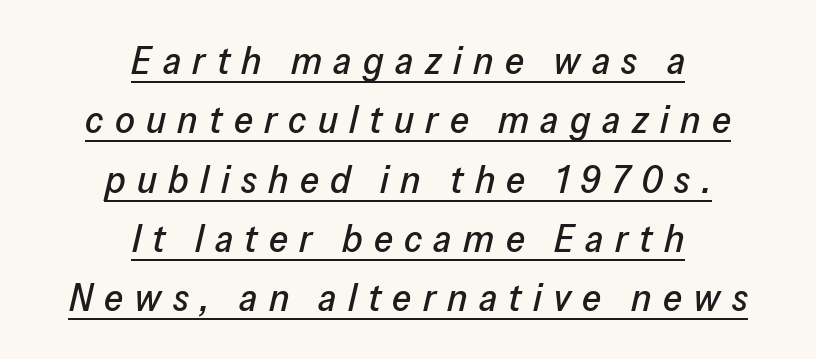
Does the copy run flush right? No — it is centered line by line. The line-height multiplier appears to be the usual default. Underline: present. Substantial extra tracking has been applied to these lines. The lettering tilts uniformly, giving the passage an italic look. Character widths vary here, with narrow letters taking less room than wide ones.
